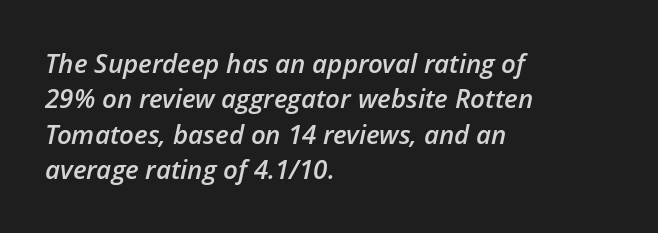
{"italic": "yes", "lean": "right", "slant_degrees": 12, "bold": "semi", "underline": "no", "align": "left", "line_spacing": "normal", "line_spacing_ratio": 1.36, "letter_spacing": "normal", "letter_spacing_em": 0.0, "glyph_px": 26}
